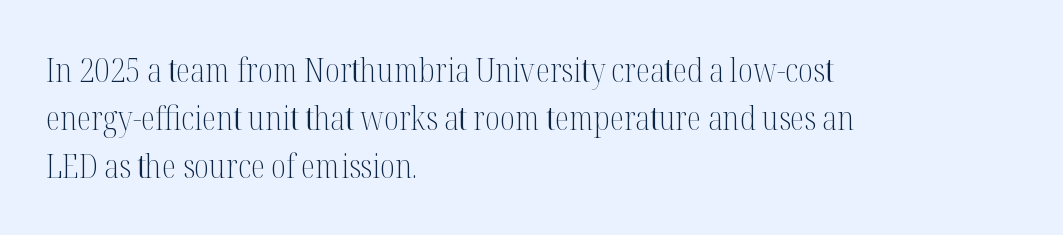
Q: Is the text bold? A: No.
Q: Is the text italic (slanted)? A: No, it is upright.
Q: Is the typeface a serif or a sans-serif typeface? A: Serif.
Q: Is the text underlined? A: No.
Q: How is the paragraph aligned? A: Left-aligned.
Q: Is the spacing between letters normal or unusually wide? A: Normal.
Q: Is the spacing between lines tight, normal or loose? A: Normal.
Q: Width (condensed, normal, or wide)? A: Condensed.
Q: Stroke contrast? A: Medium.
Q: x-height? A: Medium.
Q: Monospaced? A: No.
